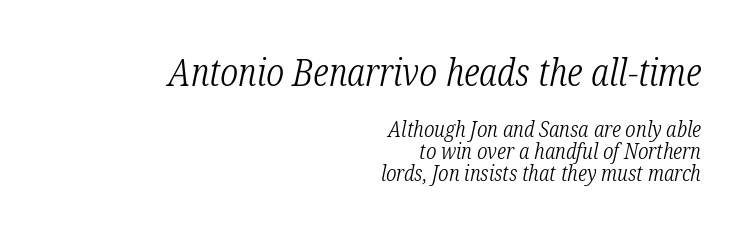
Clear beneath every line of the passage. These lines are rendered in a variable-pitch font. Large over small — that's the arrangement of the two blocks here. Serifs: yes, visible at the terminals of the letterforms. Leading: reduced.
